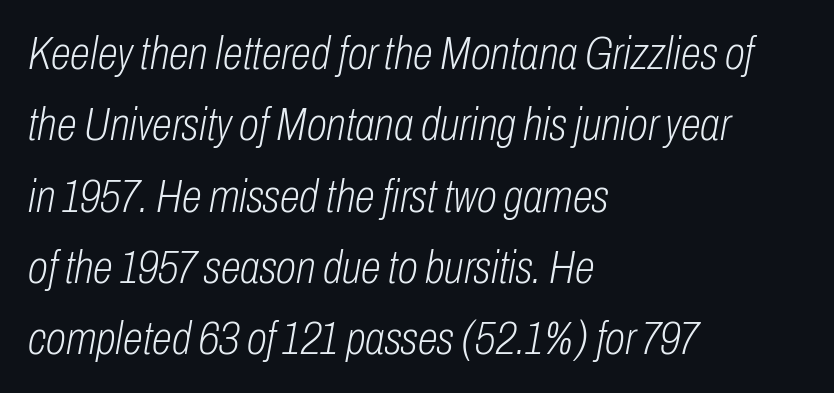
{"italic": "yes", "lean": "right", "slant_degrees": 10, "bold": "no", "weight": "light", "width": "condensed", "stroke_contrast": "low", "x_height": "medium", "monospaced": "no", "underline": "no", "align": "left", "line_spacing": "normal", "line_spacing_ratio": 1.55, "letter_spacing": "normal", "letter_spacing_em": 0.0, "glyph_px": 46}
